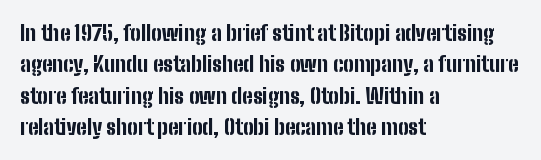
Q: Is the text bold? A: Yes.
Q: Is the text italic (slanted)? A: No, it is upright.
Q: Is the text underlined? A: No.
Q: How is the paragraph aligned? A: Left-aligned.
Q: Is the spacing between letters normal or unusually wide? A: Normal.
Q: Is the spacing between lines tight, normal or loose? A: Normal.
